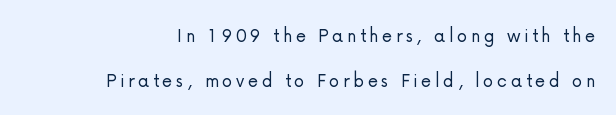
The foot of each line stays bare and open. Every stem runs plumb, perpendicular to the baseline. Rows of type keep a wide berth in the vertical direction. This is not heavy type; no bold has been used.
